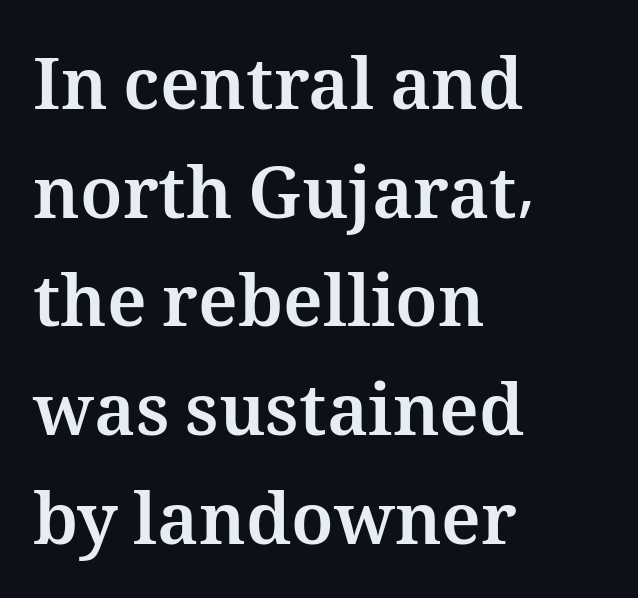
The image shows 71 px bold type, upright; set left-aligned, normal line spacing (1.53x), normal letter spacing, not underlined; medium stroke contrast and a medium x-height.
